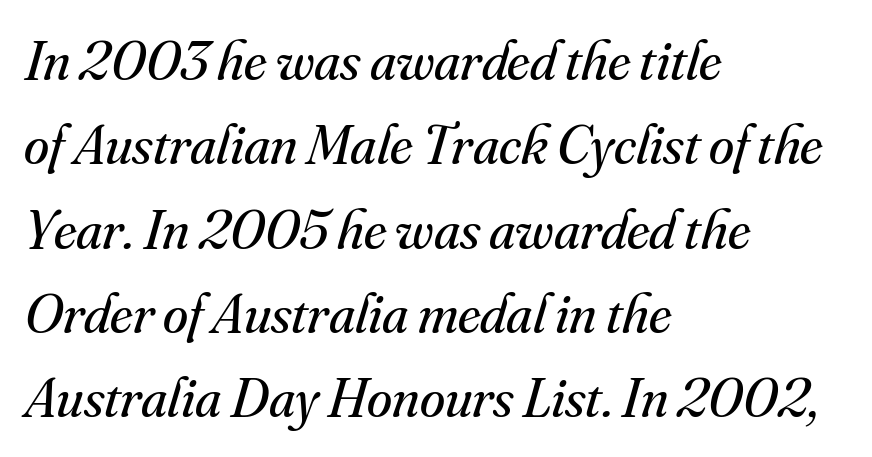
The paragraph shown leans on its left margin. Little horizontal feet cap the strokes, marking this as serif type. It's the slanting kind of type. Varying glyph widths throughout — classic text-font behaviour.
